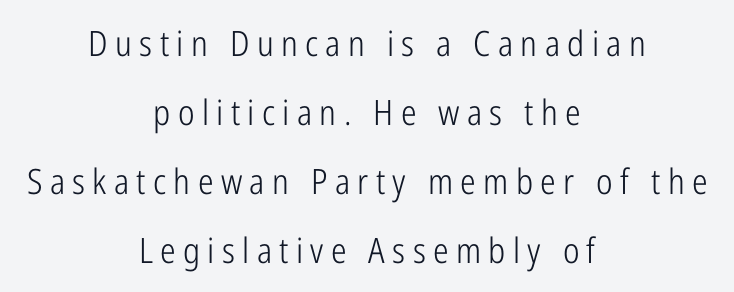
{"serif": "no", "italic": "no", "bold": "no", "weight": "light", "width": "condensed", "stroke_contrast": "low", "x_height": "medium", "monospaced": "no", "underline": "no", "align": "center", "line_spacing": "loose", "line_spacing_ratio": 1.97, "letter_spacing": "wide", "letter_spacing_em": 0.21, "glyph_px": 35}
